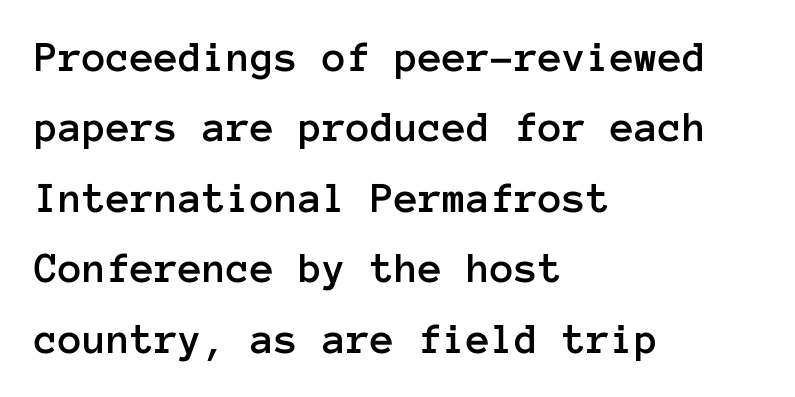
This sample has the even, mechanical cadence of fixed-width lettering. Just letters on the line, the space beneath them empty. Honestly, the letter spacing is just normal — you wouldn't notice it. It's the straight-up-and-down kind of type. Compared with typical paragraphs, the rows here are spaced about the same.
